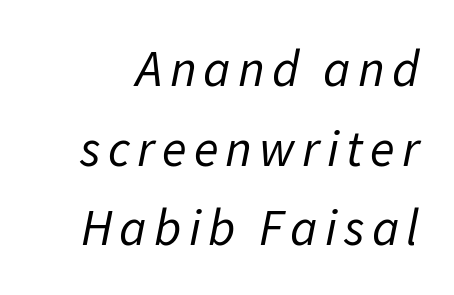
{"italic": "yes", "lean": "right", "slant_degrees": 11, "bold": "no", "weight": "regular", "width": "normal", "stroke_contrast": "low", "x_height": "medium", "monospaced": "no", "underline": "no", "line_spacing": "normal", "line_spacing_ratio": 1.56, "glyph_px": 51}
